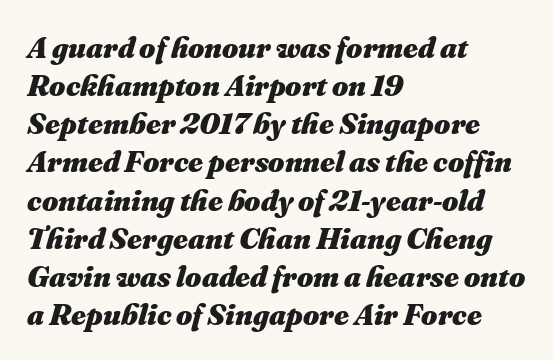
A typesetter would call this proportional, since set widths differ per character. The typesetting leans heavy: a genuine bold. The passage shown is not underscored anywhere. Tall strokes in this sample are angled rather than plumb. These lines are set flush left with a ragged right edge. Look at the tracking — it's just the regular setting, nothing added.
